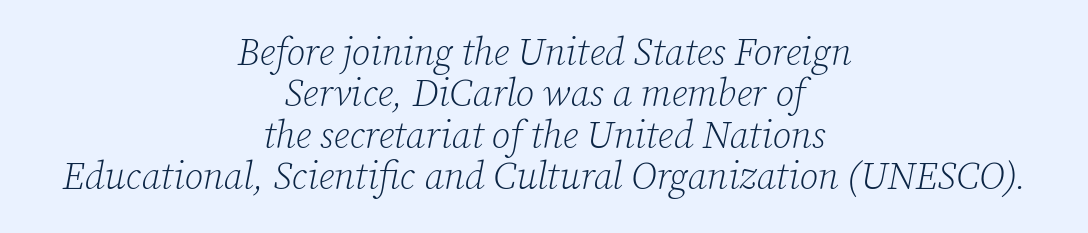
Classification — serif. Interline gaps are noticeably narrow in this sample. Nothing heavy about these letters — not bold at all. The rendering positions every line midway between the sides.
